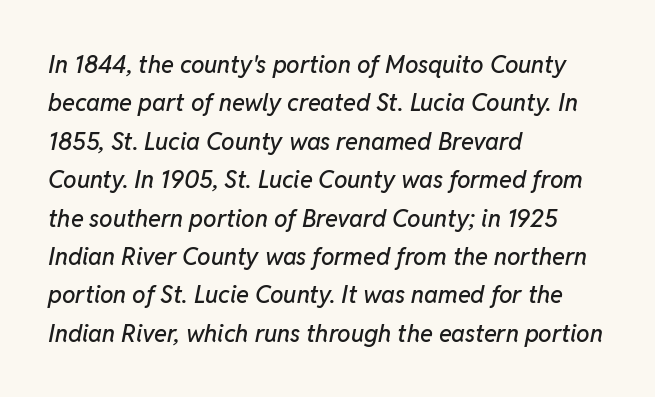
Q: Is the text italic (slanted)? A: Yes, it leans right by about 11 degrees.
Q: Is the text underlined? A: No.
Q: How is the paragraph aligned? A: Left-aligned.
Q: Is the spacing between letters normal or unusually wide? A: Normal.
Q: Is the spacing between lines tight, normal or loose? A: Normal.
